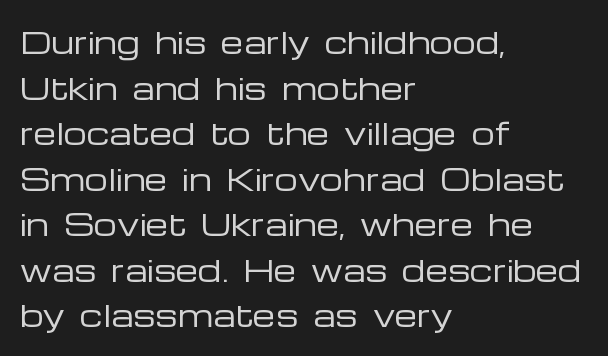
Q: Is the text bold? A: No.
Q: Is the text italic (slanted)? A: No, it is upright.
Q: Is the typeface a serif or a sans-serif typeface? A: Sans-serif.
Q: Is the text underlined? A: No.
Q: How is the paragraph aligned? A: Left-aligned.
Q: Is the spacing between letters normal or unusually wide? A: Normal.
Q: Is the spacing between lines tight, normal or loose? A: Normal.
Q: Width (condensed, normal, or wide)? A: Wide.
Q: Stroke contrast? A: Low.
Q: x-height? A: Medium.
Q: Monospaced? A: No.
